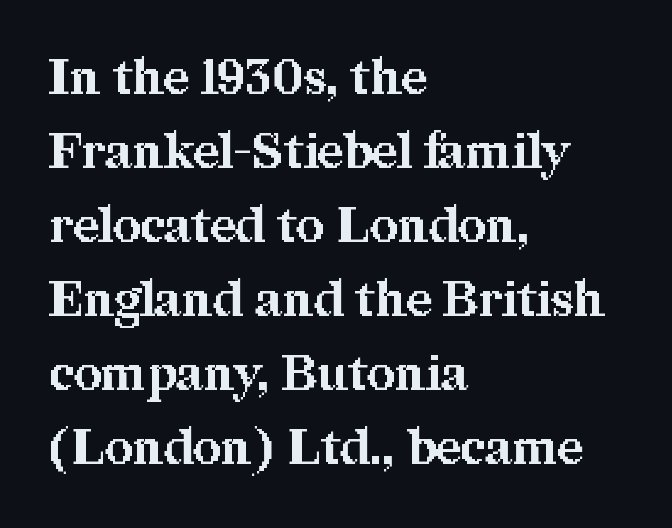
Does the weight exceed regular? Yes, all the way to bold. Letters rest on an invisible, unmarked baseline. Check where the strokes stop: tiny serifs finish them off. Does the lettering tilt? It doesn't — this is upright. Do the characters align in a grid? No, the font is proportional. Does extra space separate the letters? No, they use regular spacing.
